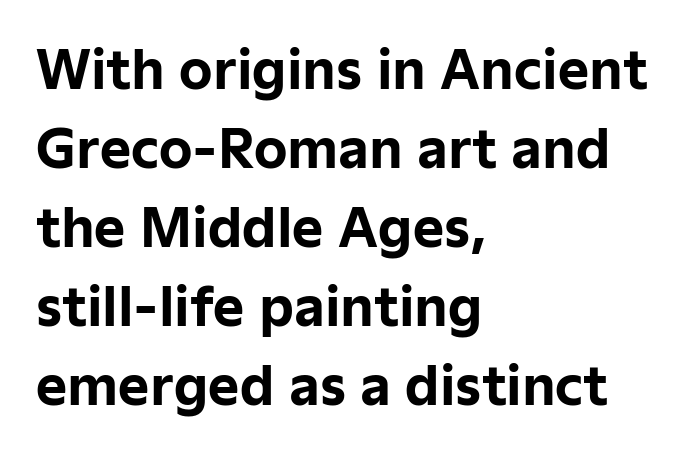
This is the regular roman posture of the typeface. Spacing between characters is what you'd get straight out of the box. The zone under the glyphs is completely vacant. Vertically, the passage feels balanced, rows spaced as you'd expect. As a designer I'd log this as weight 700, bold.
